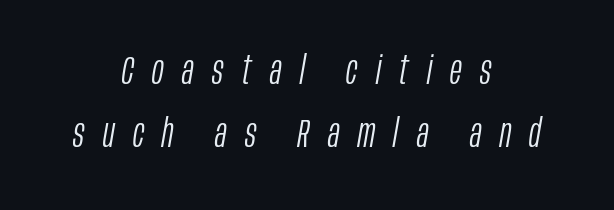
The image shows 39 px light, condensed type, italic (leaning right); set centered, normal line spacing (1.61x), unusually wide letter spacing (+0.47 em), not underlined; low stroke contrast and a large x-height.
